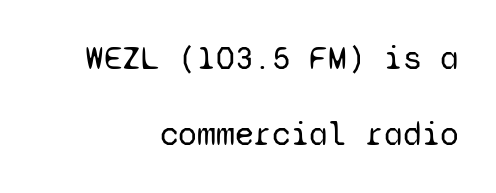
Q: Is the text bold? A: No.
Q: Is the text italic (slanted)? A: No, it is upright.
Q: Is the typeface a serif or a sans-serif typeface? A: Sans-serif.
Q: Is the text underlined? A: No.
Q: How is the paragraph aligned? A: Right-aligned.
Q: Is the spacing between letters normal or unusually wide? A: Normal.
Q: Is the spacing between lines tight, normal or loose? A: Loose.
Q: Width (condensed, normal, or wide)? A: Normal.
Q: Stroke contrast? A: Low.
Q: x-height? A: Medium.
Q: Monospaced? A: Yes.
